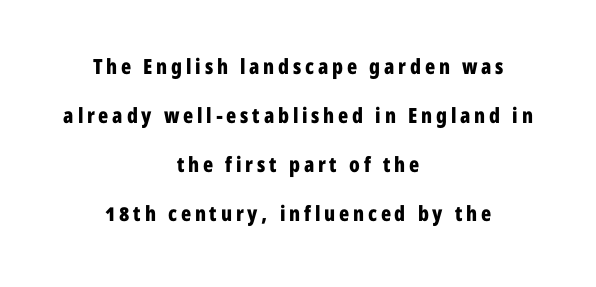
Anything drawn beneath the words? Only blank space. A great deal of white space separates one row of letters from the next. Does the copy run flush right? No — it is centered line by line. This is roman type, the default non-slanted kind. Set as a true bold cut, around the 700 mark.
